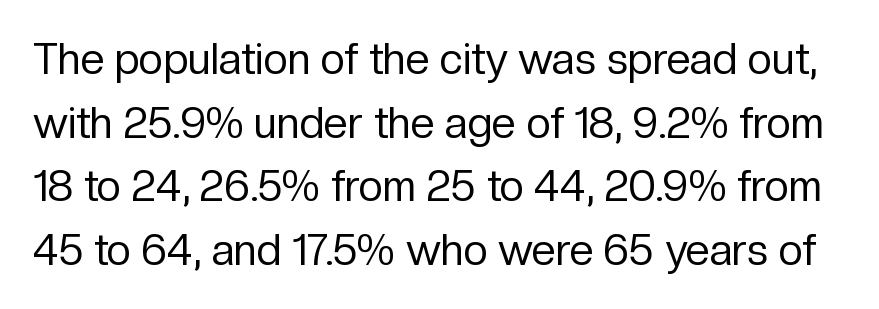
Q: Is the text bold? A: No.
Q: Is the text italic (slanted)? A: No, it is upright.
Q: Is the typeface a serif or a sans-serif typeface? A: Sans-serif.
Q: Is the text underlined? A: No.
Q: Is the spacing between letters normal or unusually wide? A: Normal.
Q: Is the spacing between lines tight, normal or loose? A: Normal.
Q: Width (condensed, normal, or wide)? A: Normal.
Q: Stroke contrast? A: Low.
Q: x-height? A: Medium.
Q: Monospaced? A: No.
